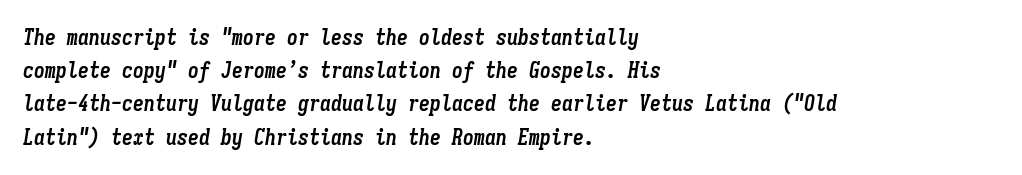
Each word holds together tightly as a unit, with standard inter-letter gaps. Is the type slanted? Yes — the strokes lean at a clear angle. A classic flush-left, rag-right setting is used for this passage. The designer left line spacing at the default. Underlining? Definitely not there. How heavy is the stroke? Heavy — this is a bold.
